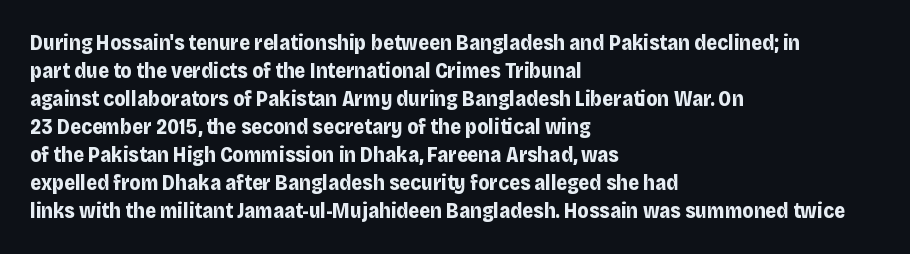
Q: Is the text bold? A: Yes.
Q: Is the text italic (slanted)? A: No, it is upright.
Q: Is the text underlined? A: No.
Q: How is the paragraph aligned? A: Left-aligned.
Q: Is the spacing between letters normal or unusually wide? A: Normal.
Q: Is the spacing between lines tight, normal or loose? A: Normal.
